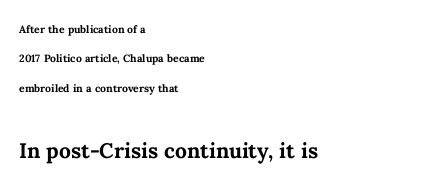
{"italic": "no", "bold": "yes", "weight": "semibold", "width": "normal", "stroke_contrast": "medium", "x_height": "medium", "monospaced": "no", "underline": "no", "align": "left", "line_spacing": "loose", "line_spacing_ratio": 2.1, "letter_spacing": "normal", "letter_spacing_em": 0.0, "larger_block": "second", "size_ratio": 2.0, "glyph_px": 28}
